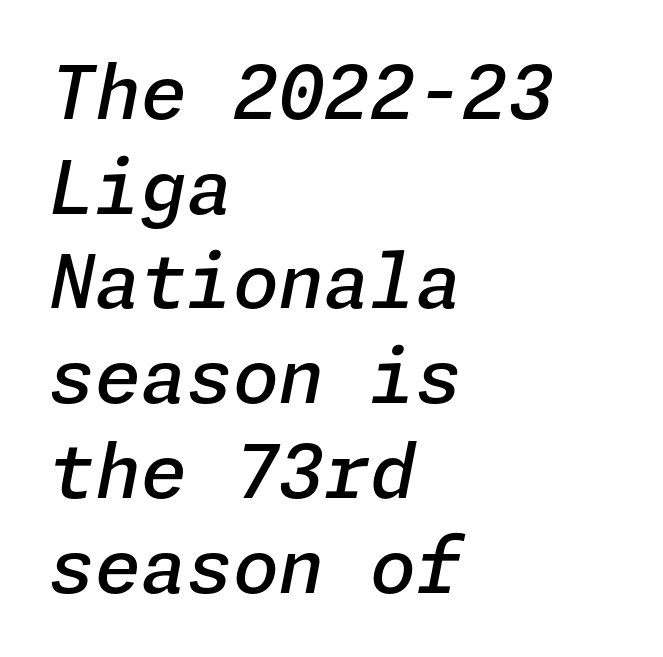
The image shows 74 px semibold type, italic (leaning right); set left-aligned, normal line spacing (1.28x), normal letter spacing, not underlined; low stroke contrast and a medium x-height.
